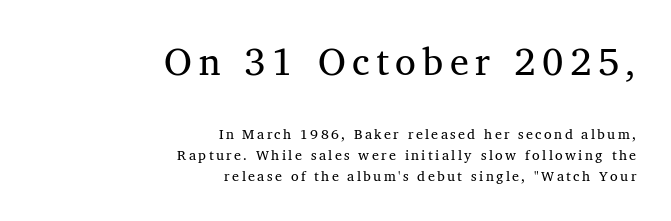
The image shows 38 px serif type, upright; set right-aligned, normal line spacing (1.53x), not underlined; the first (top) block is 2.71x larger; medium stroke contrast and a medium x-height.
